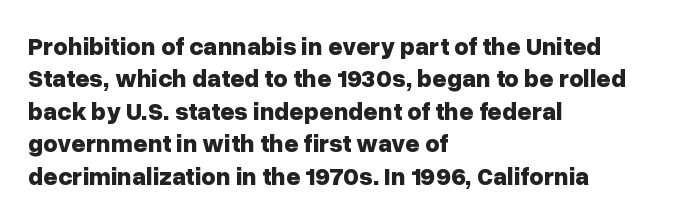
A typesetter would mark this as roman, not italic. The strokes are fattened all the way to bold. Beneath every word, the page is bare. The letters sit at their default tracking, neither squeezed nor spread. Notice how the passage keeps a crisp vertical edge on the left only. The lines sit at an ordinary, default distance from one another.
